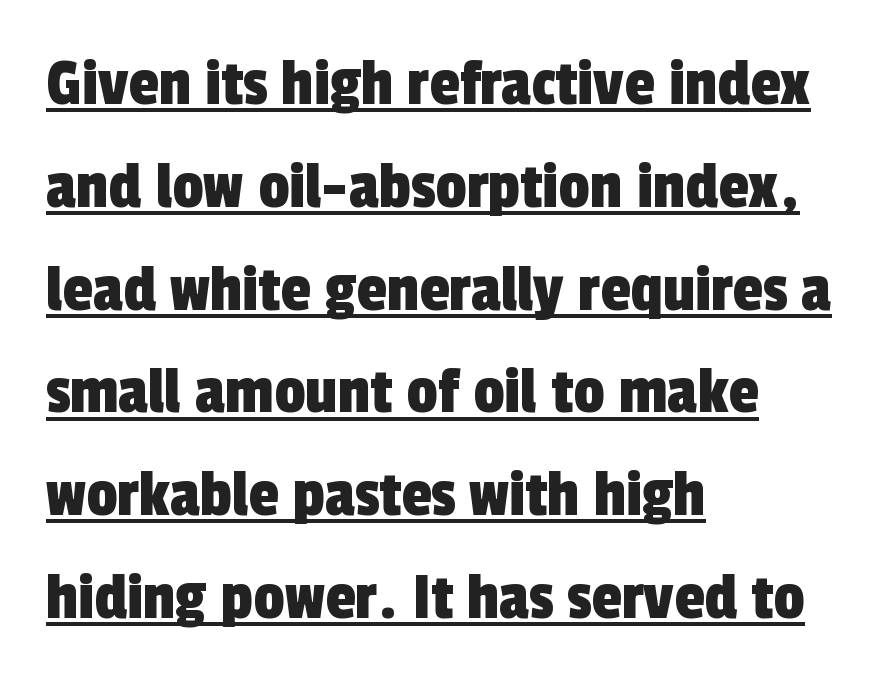
The image shows 69 px condensed sans-serif type; set left-aligned, normal line spacing (1.49x), normal letter spacing, underlined; a medium x-height.
